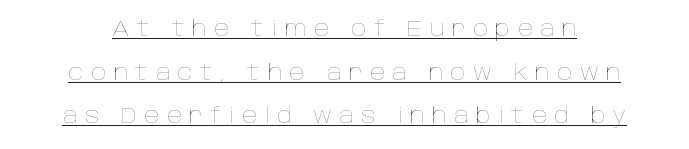
Q: Is the text bold? A: No.
Q: Is the text italic (slanted)? A: No, it is upright.
Q: Is the text underlined? A: Yes.
Q: How is the paragraph aligned? A: Centered.
Q: Is the spacing between letters normal or unusually wide? A: Unusually wide.
Q: Is the spacing between lines tight, normal or loose? A: Loose.
